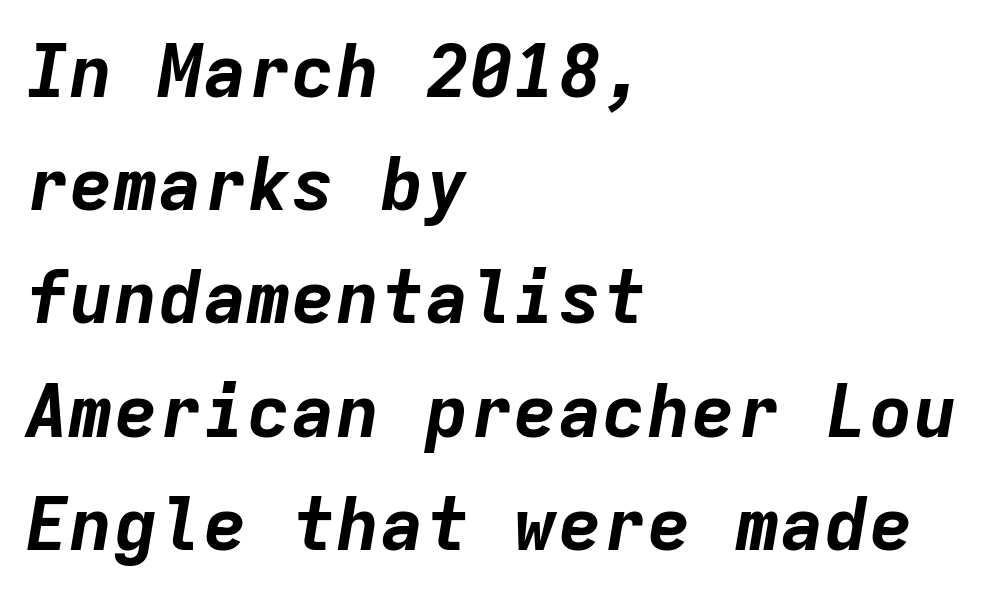
Each line starts at the same left margin while the right side varies. Inter-character spacing is left at the font's built-in metrics. Emphasis by weight is at full strength: bold. The passage shown leans; its letterforms are oblique.
